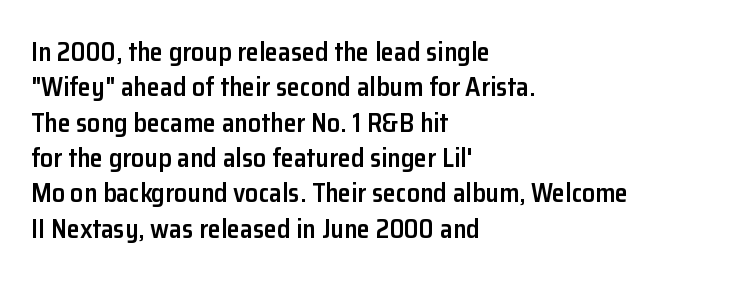
Quick note: underline off. Is the letter spacing exaggerated? No — it looks like the ordinary default. Each new line begins a customary step beneath the previous one. Its strokes are somewhat broadened, the hallmark of semibold type.
